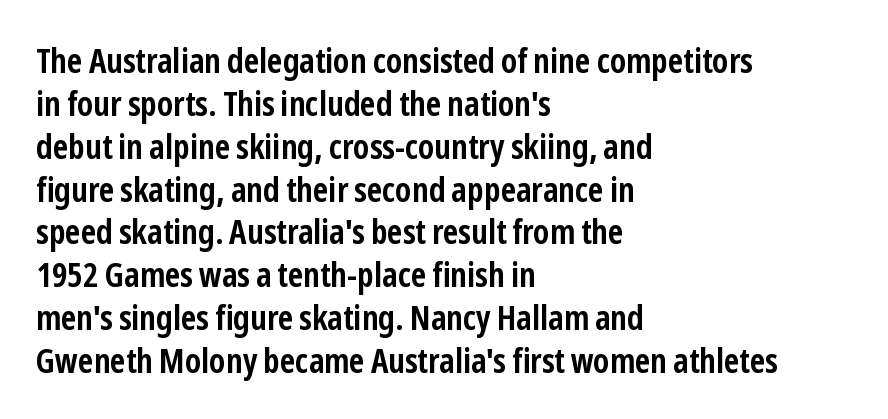
The image shows 34 px semibold, condensed sans-serif type, upright; set left-aligned, normal line spacing (1.26x), normal letter spacing, not underlined; low stroke contrast and a medium x-height.
